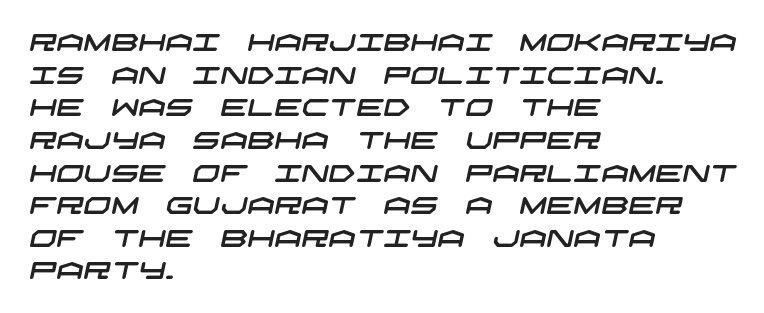
{"underline": "no", "align": "left", "line_spacing": "normal", "line_spacing_ratio": 1.36, "letter_spacing": "normal", "letter_spacing_em": 0.0, "glyph_px": 24}
